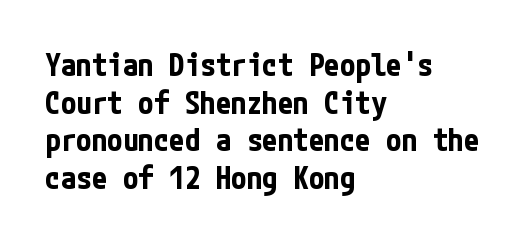
The image shows 31 px bold, condensed sans-serif type, upright; set left-aligned, line spacing 1.21x, normal letter spacing, not underlined; low stroke contrast and a medium x-height.
